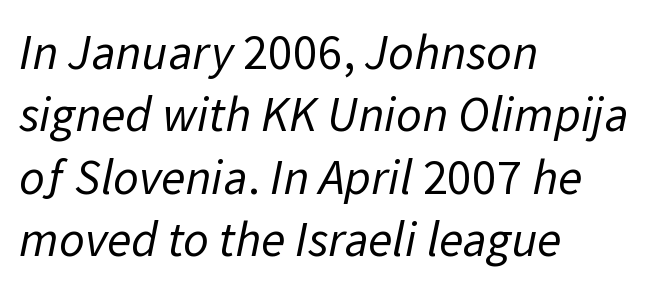
{"serif": "no", "bold": "no", "weight": "regular", "width": "normal", "stroke_contrast": "low", "x_height": "medium", "monospaced": "no", "underline": "no", "align": "left", "line_spacing": "normal", "line_spacing_ratio": 1.25, "letter_spacing": "normal", "letter_spacing_em": 0.0, "glyph_px": 50}
